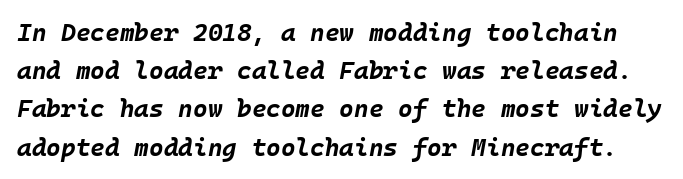
Q: Is the text bold? A: Yes.
Q: Is the text italic (slanted)? A: Yes, it leans right by about 10 degrees.
Q: Is the text underlined? A: No.
Q: Is the spacing between letters normal or unusually wide? A: Normal.
Q: Is the spacing between lines tight, normal or loose? A: Normal.
